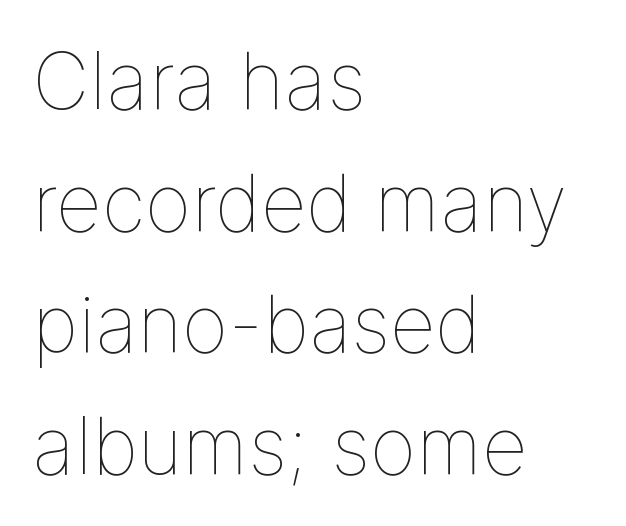
The image shows 79 px thin type, upright; set left-aligned, normal line spacing (1.54x), normal letter spacing, not underlined; low stroke contrast and a medium x-height.
